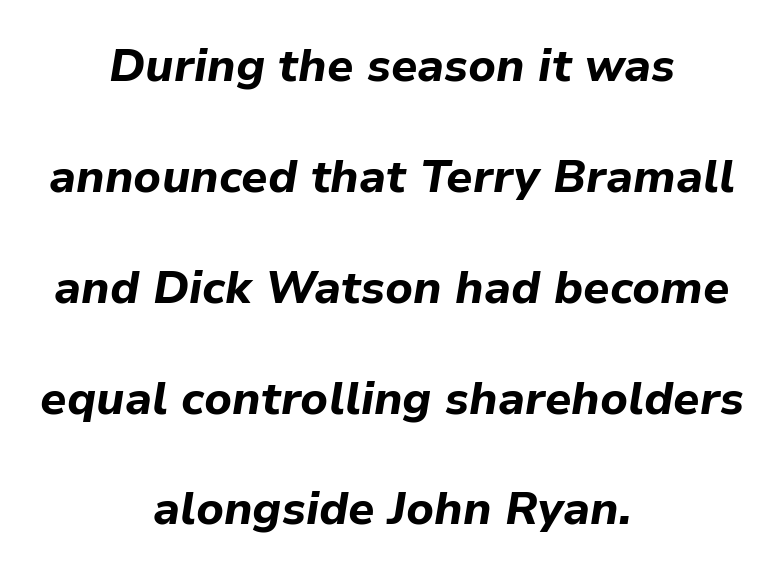
Q: Is the text bold? A: Yes.
Q: Is the text italic (slanted)? A: Yes, it leans right by about 9 degrees.
Q: Is the text underlined? A: No.
Q: How is the paragraph aligned? A: Centered.
Q: Is the spacing between letters normal or unusually wide? A: Normal.
Q: Is the spacing between lines tight, normal or loose? A: Loose.
Q: Width (condensed, normal, or wide)? A: Normal.
Q: Stroke contrast? A: Low.
Q: x-height? A: Medium.
Q: Monospaced? A: No.
